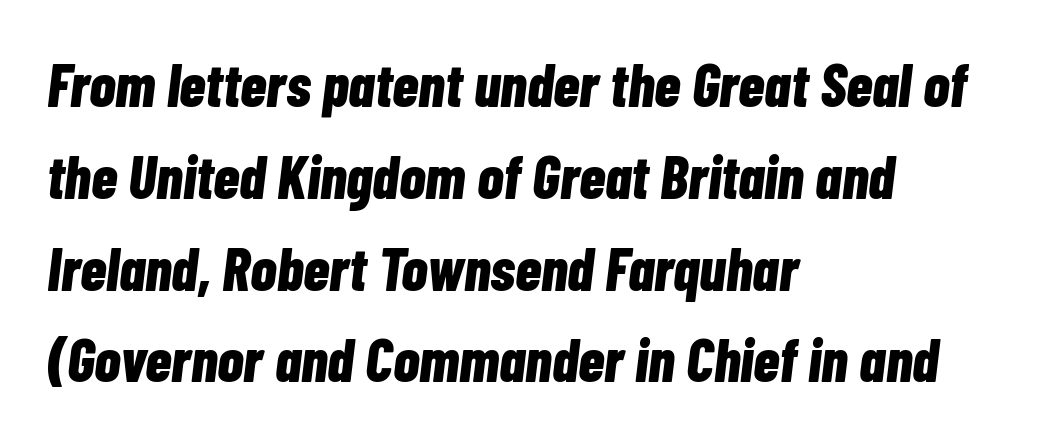
{"italic": "yes", "lean": "right", "slant_degrees": 7, "bold": "yes", "weight": "bold", "width": "condensed", "stroke_contrast": "low", "x_height": "medium", "monospaced": "no", "underline": "no", "align": "left", "line_spacing": "normal", "line_spacing_ratio": 1.53, "letter_spacing": "normal", "letter_spacing_em": 0.0, "glyph_px": 60}
